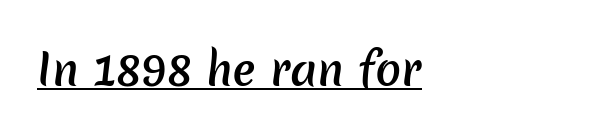
The image shows 43 px semibold sans-serif type; set left-aligned, normal letter spacing, underlined; low stroke contrast and a medium x-height.
